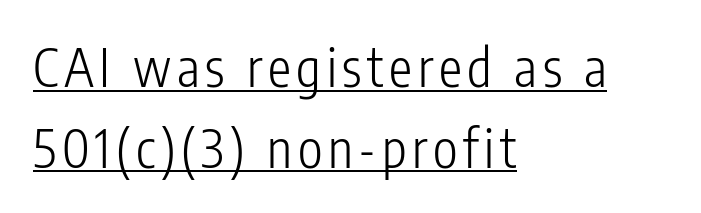
Has an underline been added? It has. Examine the stroke ends and you'll find no serifs. The leading is moderate, giving the passage an even texture. The font's upright variant was chosen for this text.
